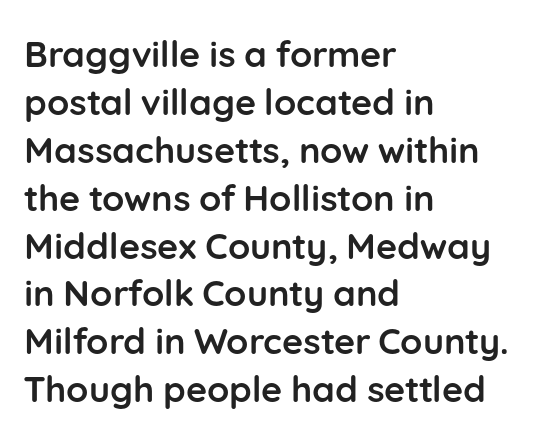
The image shows 36 px semibold sans-serif type, upright; set left-aligned, normal line spacing (1.33x), normal letter spacing, not underlined; low stroke contrast and a medium x-height.
